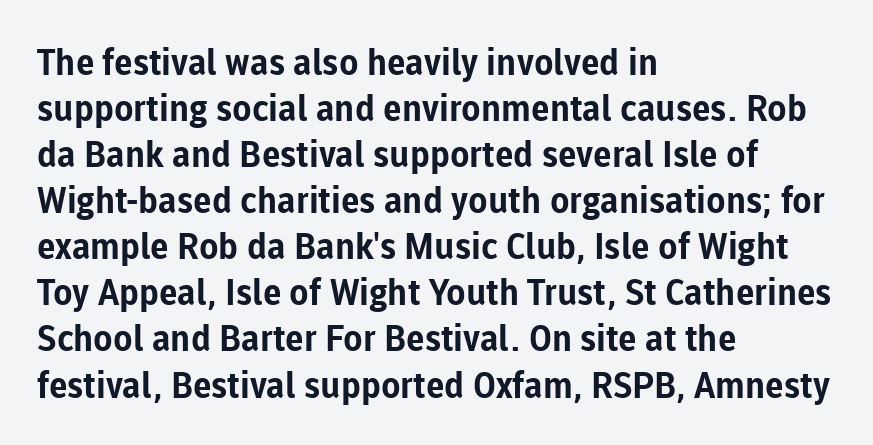
Observe the absence of serifs on each vertical stroke in this sample. Is this a fixed-width face? No — the glyphs have proportional, varying widths. The space beneath each line is pristine and unruled. Nope, not italic — everything's standing straight. Honestly, the row spacing looks completely unremarkable.
